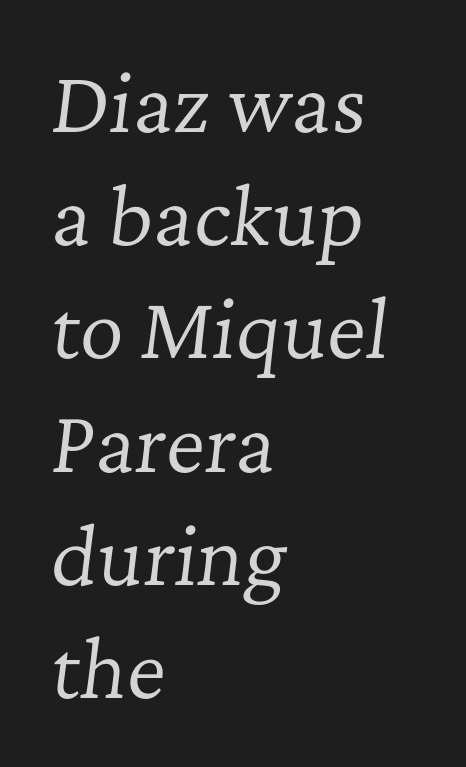
The ragged edge is on the right, which tells us the setting is flush left. Tall strokes in this sample are angled rather than plumb. The foot of each line stays bare and open. The weight tops out at a normal text grade. Is this a fixed-width face? No — the glyphs have proportional, varying widths. The passage shown stacks its lines at a standard gap.
